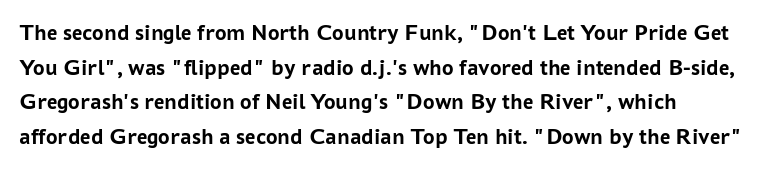
The image shows 23 px bold type, upright; set normal line spacing (1.51x), normal letter spacing, not underlined.
